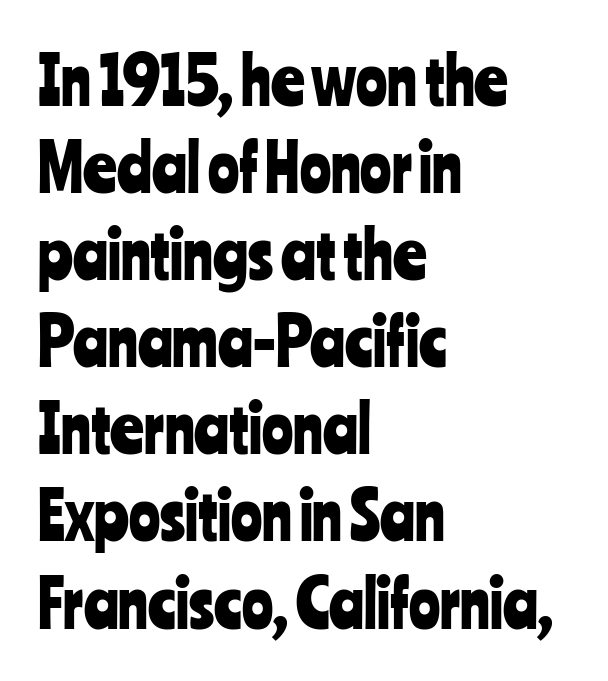
The image shows 65 px condensed sans-serif type, upright; set left-aligned, normal line spacing (1.34x), normal letter spacing, not underlined; low stroke contrast and a medium x-height.
